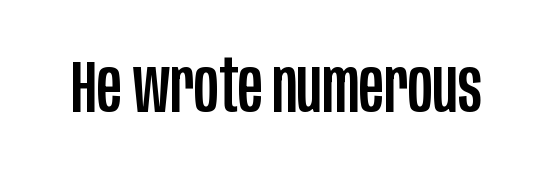
Q: Is the text italic (slanted)? A: No, it is upright.
Q: Is the typeface a serif or a sans-serif typeface? A: Sans-serif.
Q: Is the text underlined? A: No.
Q: Is the spacing between letters normal or unusually wide? A: Normal.
Q: Width (condensed, normal, or wide)? A: Condensed.
Q: Stroke contrast? A: Low.
Q: x-height? A: Large.
Q: Monospaced? A: No.
